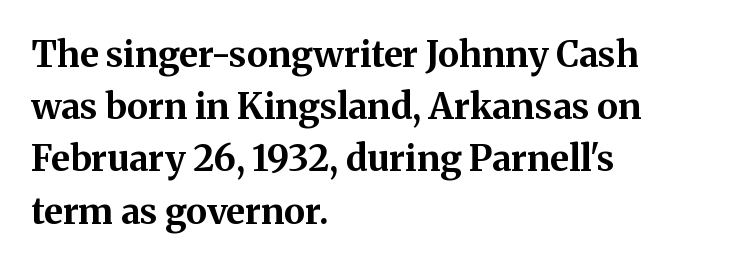
Q: Is the text bold? A: Yes.
Q: Is the text italic (slanted)? A: No, it is upright.
Q: Is the typeface a serif or a sans-serif typeface? A: Serif.
Q: Is the text underlined? A: No.
Q: How is the paragraph aligned? A: Left-aligned.
Q: Is the spacing between letters normal or unusually wide? A: Normal.
Q: Is the spacing between lines tight, normal or loose? A: Normal.
Q: Width (condensed, normal, or wide)? A: Normal.
Q: Stroke contrast? A: Medium.
Q: x-height? A: Medium.
Q: Monospaced? A: No.
